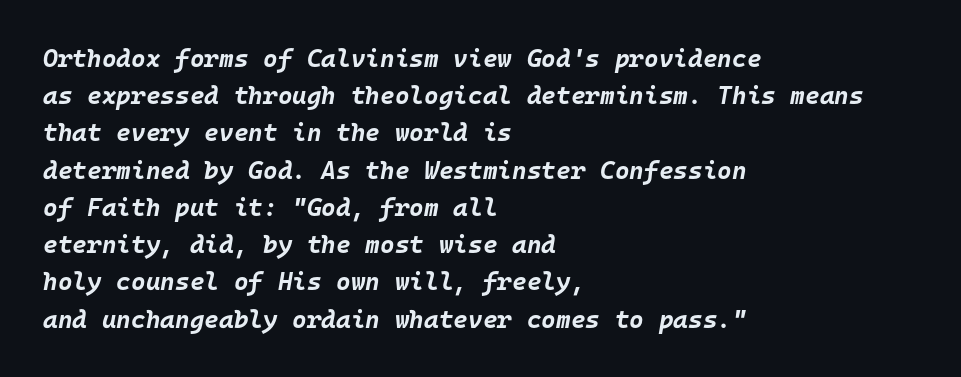
Yep, that's italic — everything's leaning. These words are printed bold, with thick strokes throughout. Where is the straight margin? On the left. There is no visible air inserted between adjacent glyphs. This block has exactly the height ordinary leading produces.
